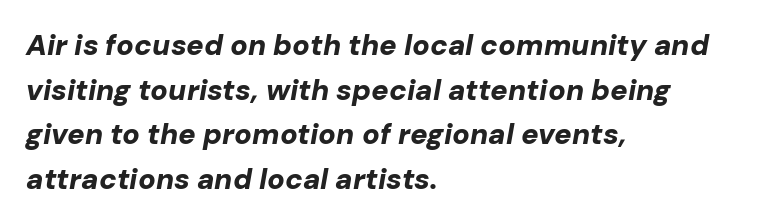
Quick note: italic. Tracking here is standard; glyphs follow each other at the usual distance. Notice how the passage keeps a crisp vertical edge on the left only. Bold? Absolutely — the strokes are thick and heavy. You could not count columns in this text — the font is proportionally spaced. Lines of text with bare space underneath.
